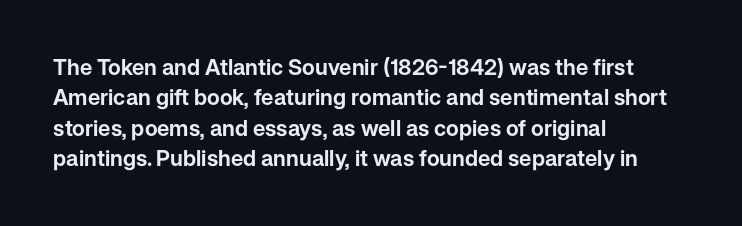
{"italic": "no", "underline": "no", "align": "left", "line_spacing": "normal", "line_spacing_ratio": 1.38, "letter_spacing": "normal", "letter_spacing_em": 0.0, "glyph_px": 22}
